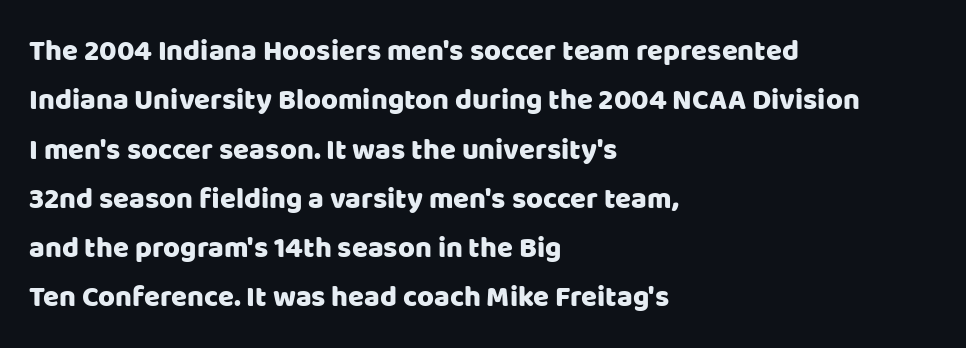
{"serif": "no", "italic": "no", "width": "normal", "stroke_contrast": "low", "x_height": "large", "monospaced": "no", "underline": "no", "align": "left", "line_spacing": "normal", "line_spacing_ratio": 1.7, "letter_spacing": "normal", "letter_spacing_em": 0.0, "glyph_px": 29}
